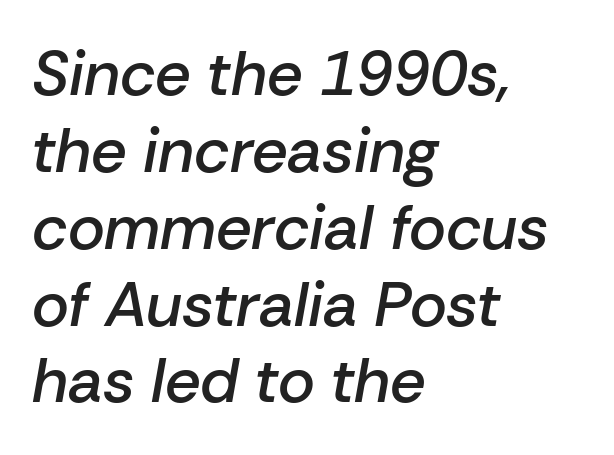
Q: Is the text bold? A: Semi-bold.
Q: Is the text italic (slanted)? A: Yes, it leans right by about 10 degrees.
Q: Is the text underlined? A: No.
Q: How is the paragraph aligned? A: Left-aligned.
Q: Is the spacing between letters normal or unusually wide? A: Normal.
Q: Width (condensed, normal, or wide)? A: Normal.
Q: Stroke contrast? A: Low.
Q: x-height? A: Medium.
Q: Monospaced? A: No.
